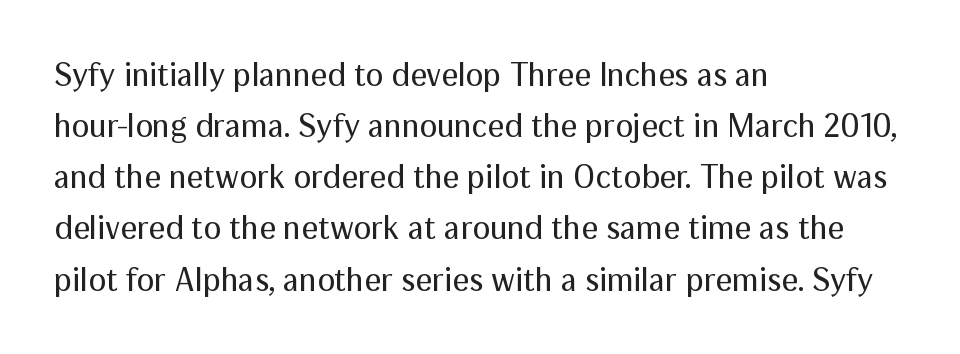
Q: Is the text bold? A: No.
Q: Is the text italic (slanted)? A: No, it is upright.
Q: Is the typeface a serif or a sans-serif typeface? A: Sans-serif.
Q: Is the text underlined? A: No.
Q: How is the paragraph aligned? A: Left-aligned.
Q: Is the spacing between letters normal or unusually wide? A: Normal.
Q: Is the spacing between lines tight, normal or loose? A: Normal.
Q: Width (condensed, normal, or wide)? A: Normal.
Q: Stroke contrast? A: Medium.
Q: x-height? A: Medium.
Q: Monospaced? A: No.
